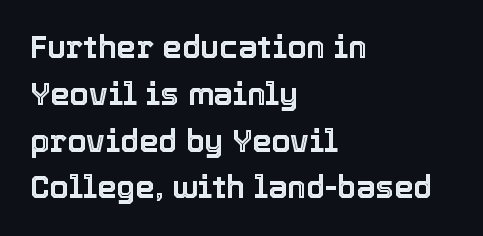
Q: Is the text italic (slanted)? A: No, it is upright.
Q: Is the text underlined? A: No.
Q: How is the paragraph aligned? A: Left-aligned.
Q: Is the spacing between letters normal or unusually wide? A: Normal.
Q: Is the spacing between lines tight, normal or loose? A: Normal.
Q: Width (condensed, normal, or wide)? A: Normal.
Q: x-height? A: Medium.
Q: Monospaced? A: No.
